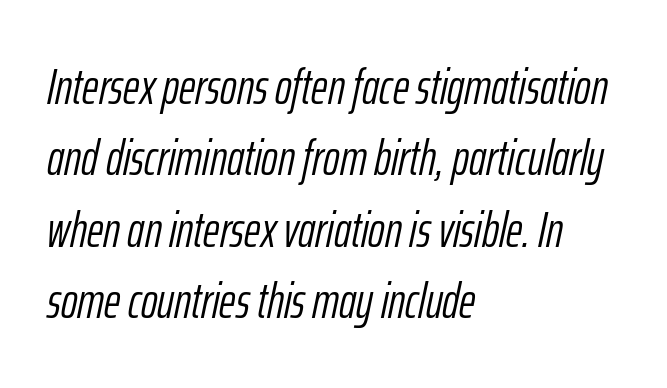
{"italic": "yes", "lean": "right", "slant_degrees": 12, "bold": "no", "weight": "light", "width": "condensed", "stroke_contrast": "low", "x_height": "medium", "monospaced": "no", "underline": "no", "align": "left", "line_spacing": "normal", "line_spacing_ratio": 1.43, "letter_spacing": "normal", "letter_spacing_em": 0.0, "glyph_px": 50}
